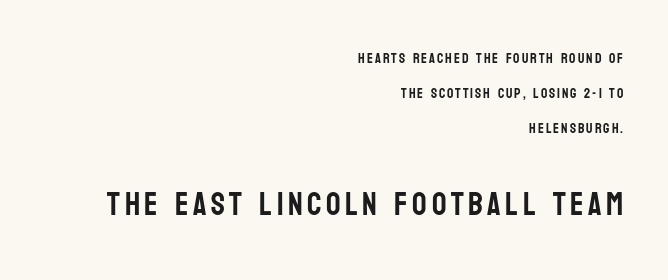
Q: Is the text italic (slanted)? A: No, it is upright.
Q: Is the typeface a serif or a sans-serif typeface? A: Sans-serif.
Q: Is the text underlined? A: No.
Q: How is the paragraph aligned? A: Right-aligned.
Q: Is the spacing between lines tight, normal or loose? A: Loose.
Q: Which block of text is set in a larger size, the first (top) or the second (bottom)? A: The second (bottom) one.
Q: Width (condensed, normal, or wide)? A: Condensed.
Q: Stroke contrast? A: Low.
Q: x-height? A: Large.
Q: Monospaced? A: No.
